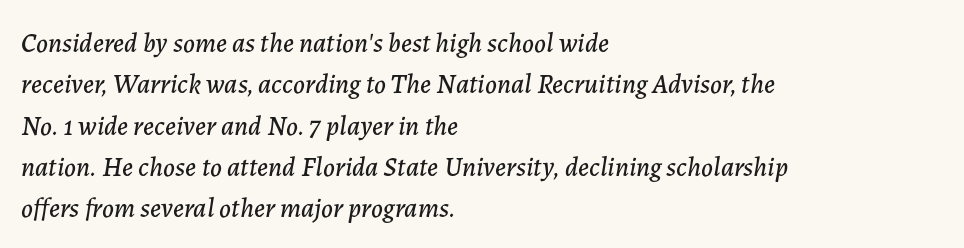
Q: Is the text italic (slanted)? A: Yes, it leans right by about 7 degrees.
Q: Is the text underlined? A: No.
Q: How is the paragraph aligned? A: Left-aligned.
Q: Is the spacing between letters normal or unusually wide? A: Normal.
Q: Is the spacing between lines tight, normal or loose? A: Normal.
